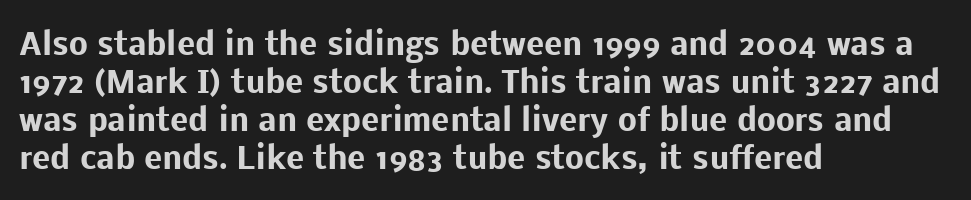
{"serif": "no", "italic": "no", "bold": "yes", "weight": "heavy", "width": "normal", "stroke_contrast": "low", "x_height": "medium", "monospaced": "no", "underline": "no", "align": "left", "line_spacing": "normal", "line_spacing_ratio": 1.27, "letter_spacing": "normal", "letter_spacing_em": 0.0, "glyph_px": 30}
